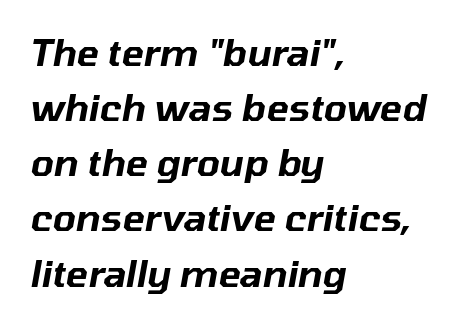
Do the characters align in a grid? No, the font is proportional. Teacher's note: observe the even left margin — that is flush-left alignment. The whole block is typeset with a tilt. The strip under each line holds only bare page. Short note: letters normally spaced.
